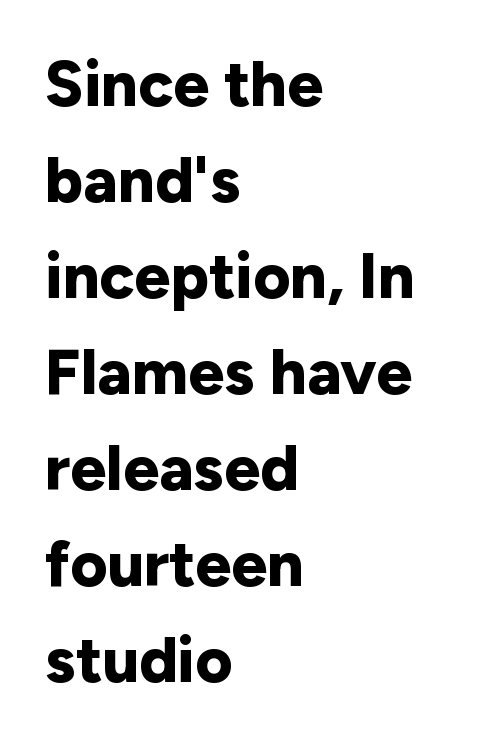
The image shows 64 px bold sans-serif type, upright; set left-aligned, normal line spacing (1.5x), normal letter spacing, not underlined; low stroke contrast and a medium x-height.
